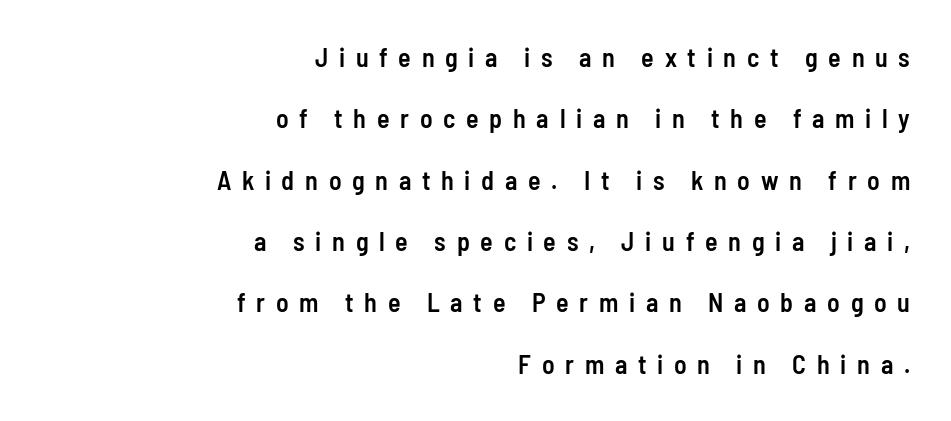
Compared with an ordinary text face, these strokes are moderately heavier — a semibold. The rendering inserts visible extra space after every character. The rag falls on the left side of this text block. You could fit nearly another row in the gap between these rows. Has an underline been added? It has not. Do the letters lean? They stand straight.
